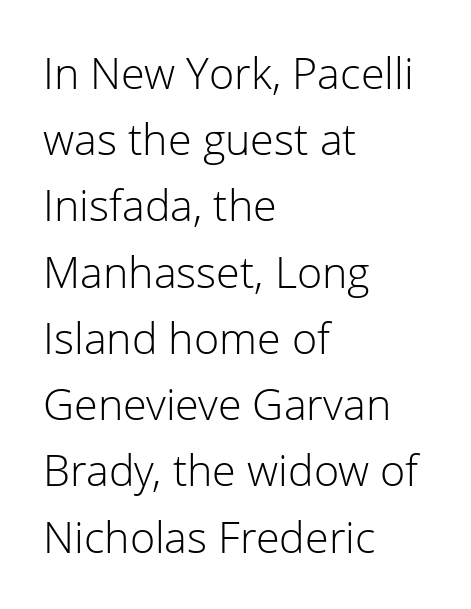
Q: Is the text bold? A: No.
Q: Is the text italic (slanted)? A: No, it is upright.
Q: Is the typeface a serif or a sans-serif typeface? A: Sans-serif.
Q: Is the text underlined? A: No.
Q: How is the paragraph aligned? A: Left-aligned.
Q: Is the spacing between letters normal or unusually wide? A: Normal.
Q: Is the spacing between lines tight, normal or loose? A: Normal.
Q: Width (condensed, normal, or wide)? A: Normal.
Q: Stroke contrast? A: Low.
Q: x-height? A: Medium.
Q: Monospaced? A: No.
